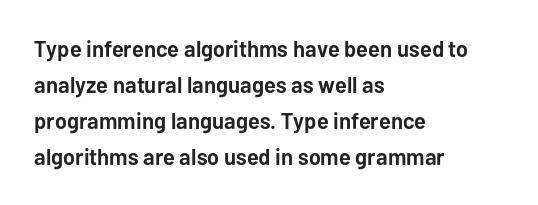
Q: Is the text bold? A: Yes.
Q: Is the text italic (slanted)? A: No, it is upright.
Q: Is the text underlined? A: No.
Q: How is the paragraph aligned? A: Left-aligned.
Q: Is the spacing between letters normal or unusually wide? A: Normal.
Q: Is the spacing between lines tight, normal or loose? A: Normal.
